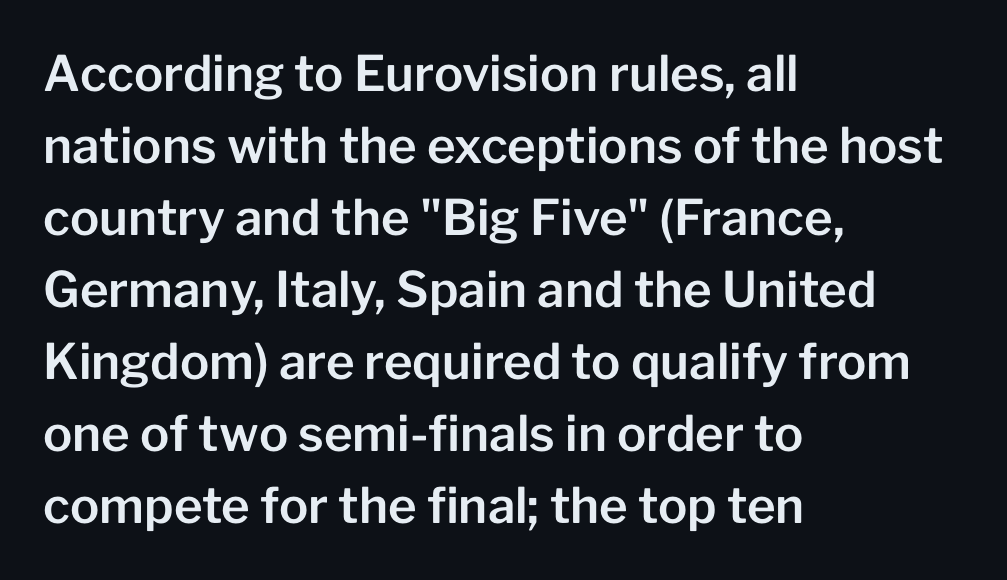
{"serif": "no", "italic": "no", "width": "normal", "stroke_contrast": "low", "x_height": "medium", "monospaced": "no", "underline": "no", "align": "left", "line_spacing": "normal", "line_spacing_ratio": 1.47, "letter_spacing": "normal", "letter_spacing_em": 0.0, "glyph_px": 49}
